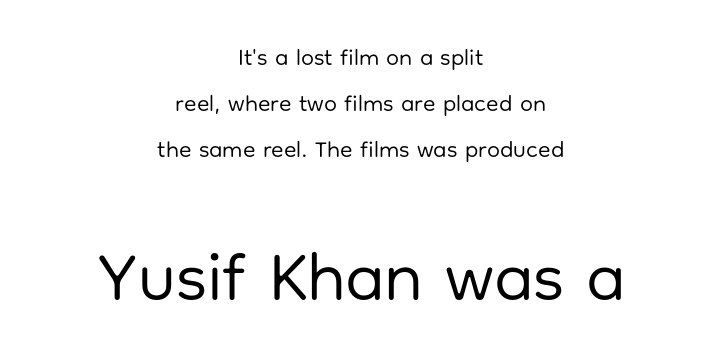
Spacing verdict: proportional, widths tailored to each character. Clear beneath every line of the passage. The designer dialed line spacing up above the default. Caption: face not bold, strokes unweighted. Characters remain perfectly vertical along every line. Visually, the bottom section dominates because its glyphs are scaled up.
